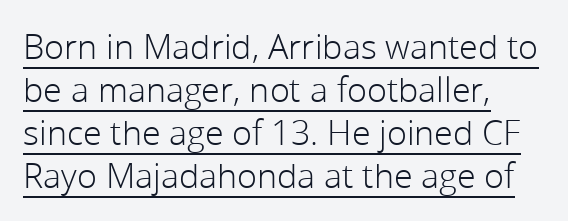
{"serif": "no", "italic": "no", "bold": "no", "weight": "light", "width": "normal", "stroke_contrast": "low", "x_height": "medium", "monospaced": "no", "underline": "yes", "align": "left", "line_spacing": "normal", "line_spacing_ratio": 1.26, "letter_spacing": "normal", "letter_spacing_em": 0.0, "glyph_px": 34}
